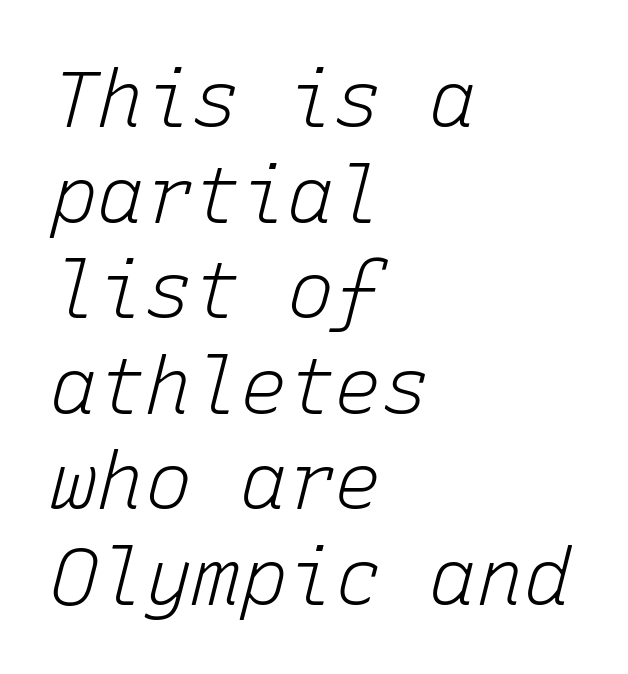
The image shows 79 px light type, italic (leaning right), monospaced; set left-aligned, line spacing 1.21x, normal letter spacing, not underlined; low stroke contrast and a medium x-height.
